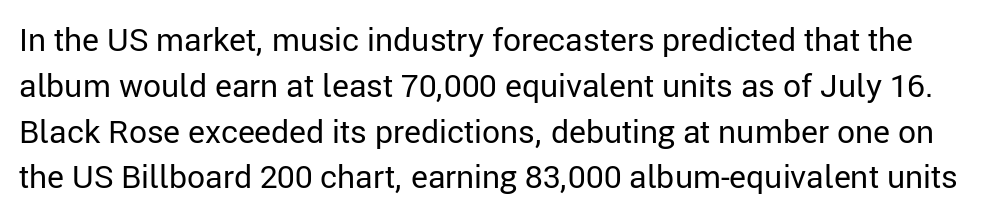
{"serif": "no", "italic": "no", "bold": "no", "weight": "regular", "width": "normal", "stroke_contrast": "low", "x_height": "medium", "monospaced": "no", "underline": "no", "line_spacing": "normal", "line_spacing_ratio": 1.43, "letter_spacing": "normal", "letter_spacing_em": 0.0, "glyph_px": 32}
